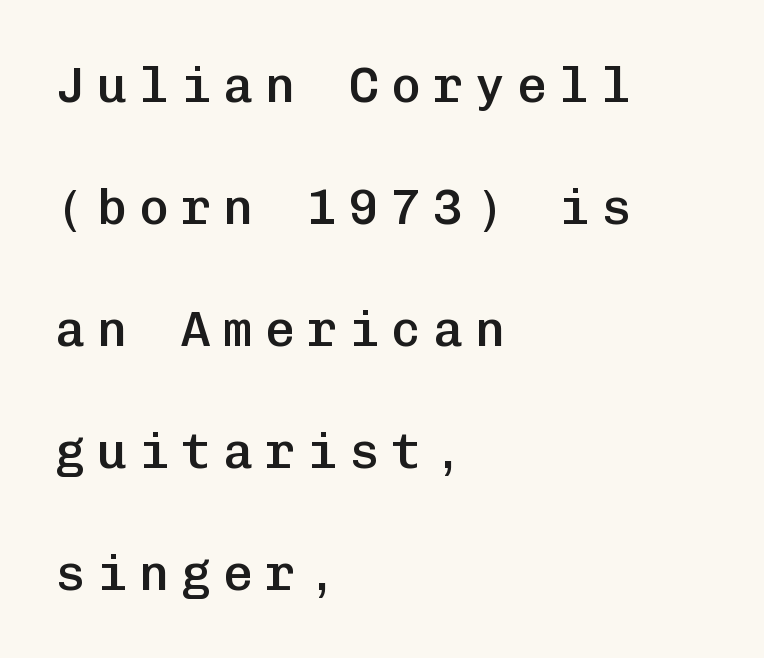
The image shows 50 px semibold sans-serif type, upright, monospaced; set left-aligned, loose line spacing (2.44x), unusually wide letter spacing (+0.24 em), not underlined; low stroke contrast and a medium x-height.
